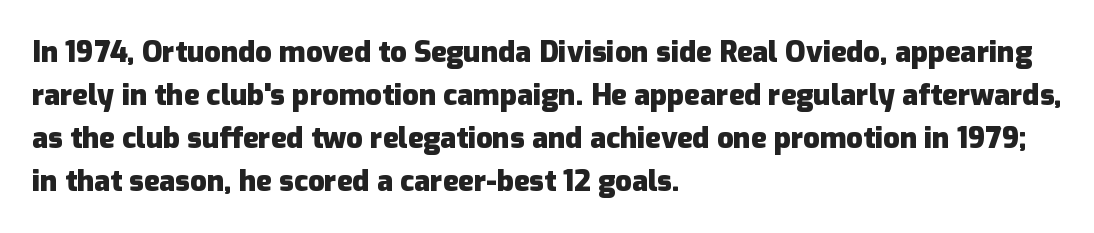
The image shows 29 px heavy sans-serif type, upright; set left-aligned, normal line spacing (1.48x), normal letter spacing, not underlined; low stroke contrast and a medium x-height.
